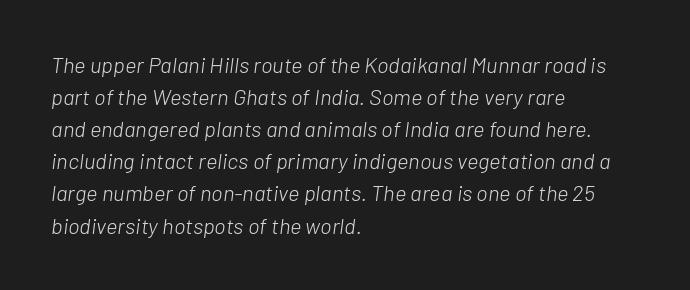
No letter is thick-stroked: the sample isn't bold. A typesetter would call this leading conventional body-copy spacing. Default kerning and tracking; the words read as compact shapes. Leftover space on each line is placed entirely after the last word. When letters slant like this, we call the style italic.
